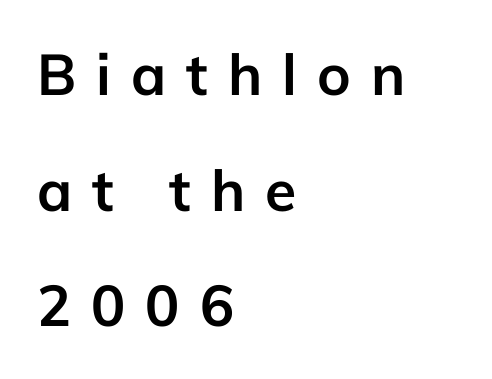
{"serif": "no", "italic": "no", "bold": "yes", "weight": "semibold", "width": "normal", "stroke_contrast": "low", "x_height": "medium", "monospaced": "no", "underline": "no", "align": "left", "line_spacing": "loose", "line_spacing_ratio": 2.03, "letter_spacing": "wide", "letter_spacing_em": 0.35, "glyph_px": 57}
